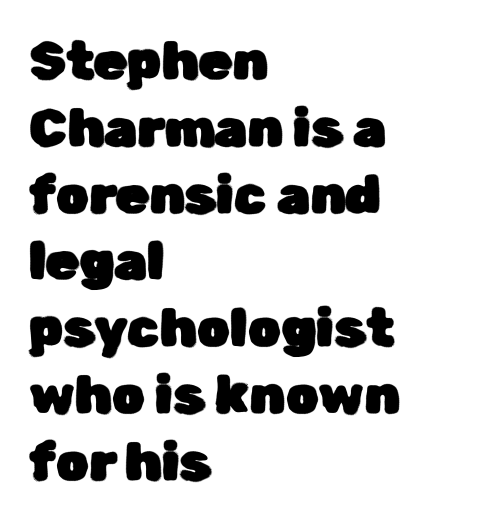
Looks like regular typesetting: each glyph gets only the width it needs. The lettering stays uniformly vertical, giving the passage a roman look. Reading down the block, your eye returns to a fixed left position each line. Vertical spacing — default. The space beneath each line is pristine and unruled. Check where the strokes stop: nothing finishes them off — pure sans.
